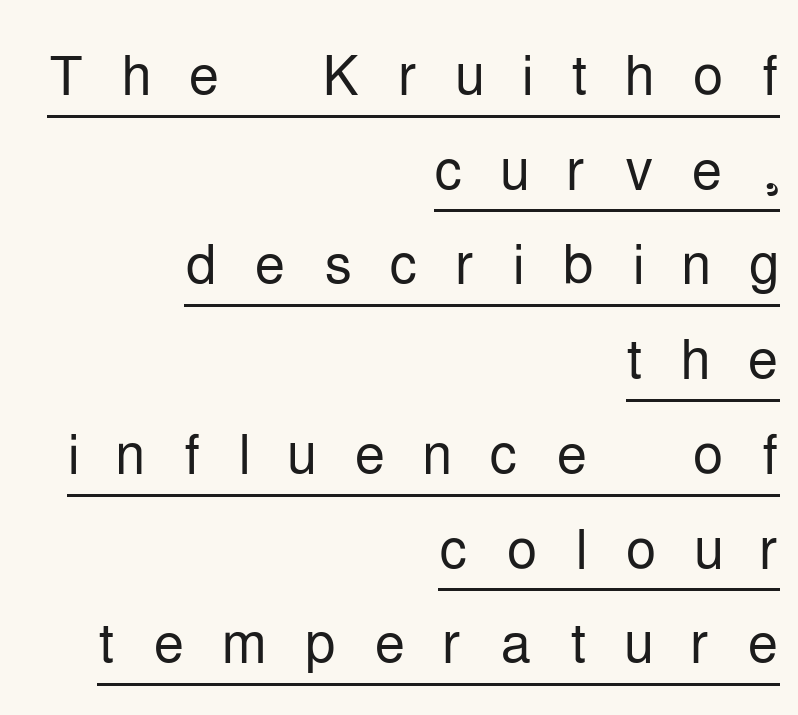
The image shows 77 px light, condensed sans-serif type, upright; set right-aligned, line spacing 1.23x, unusually wide letter spacing (+0.49 em), underlined; low stroke contrast and a medium x-height.
